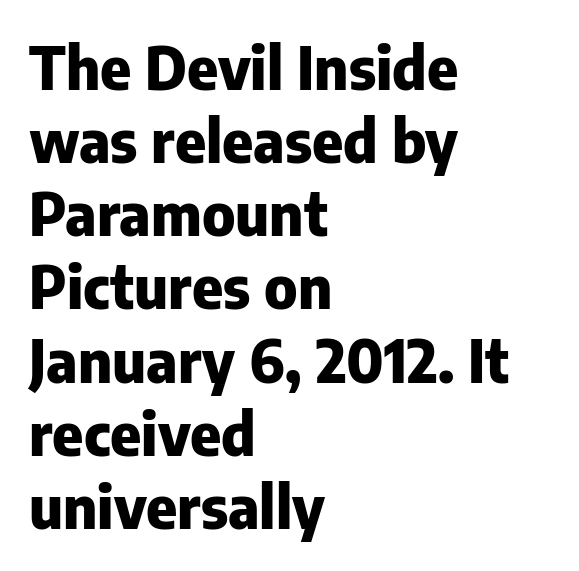
Q: Is the text bold? A: Yes.
Q: Is the text italic (slanted)? A: No, it is upright.
Q: Is the typeface a serif or a sans-serif typeface? A: Sans-serif.
Q: Is the text underlined? A: No.
Q: How is the paragraph aligned? A: Left-aligned.
Q: Is the spacing between letters normal or unusually wide? A: Normal.
Q: Width (condensed, normal, or wide)? A: Normal.
Q: Stroke contrast? A: Low.
Q: x-height? A: Medium.
Q: Monospaced? A: No.
